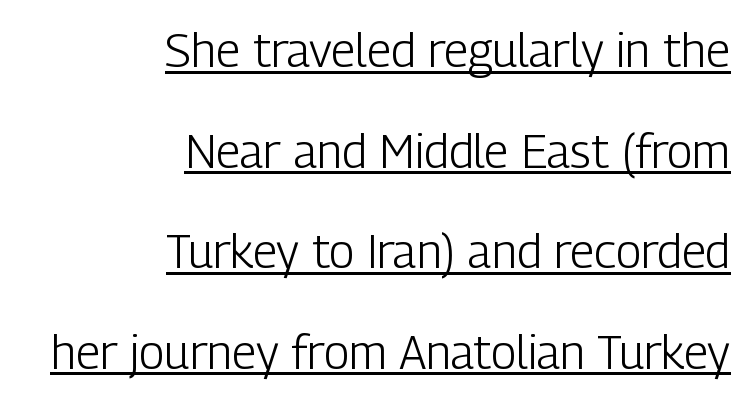
The image shows 47 px light, condensed sans-serif type, upright; set right-aligned, loose line spacing (2.14x), normal letter spacing, underlined; low stroke contrast and a medium x-height.
